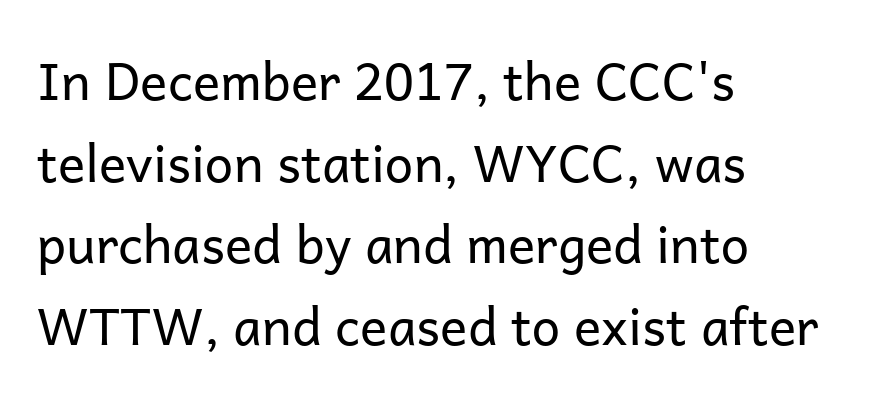
{"serif": "no", "italic": "no", "bold": "no", "weight": "regular", "width": "normal", "stroke_contrast": "low", "x_height": "medium", "monospaced": "no", "underline": "no", "align": "left", "line_spacing": "normal", "line_spacing_ratio": 1.6, "letter_spacing": "normal", "letter_spacing_em": 0.0, "glyph_px": 51}
